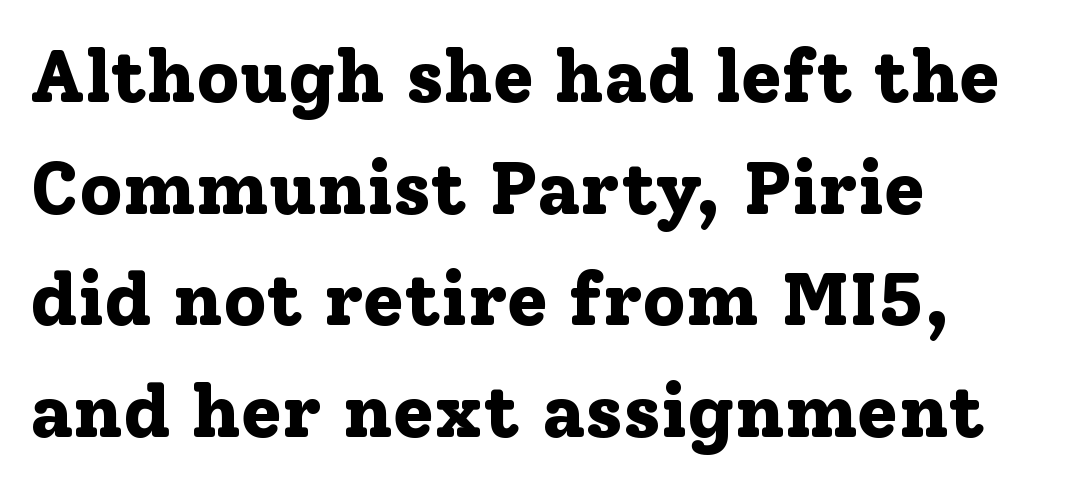
{"serif": "yes", "italic": "no", "bold": "yes", "weight": "bold", "width": "normal", "stroke_contrast": "low", "x_height": "medium", "monospaced": "no", "underline": "no", "align": "left", "line_spacing": "normal", "line_spacing_ratio": 1.49, "letter_spacing": "normal", "letter_spacing_em": 0.0, "glyph_px": 75}
